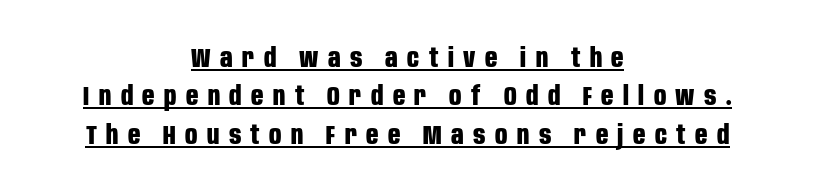
The image shows 27 px bold type, upright; set centered, normal line spacing (1.42x), unusually wide letter spacing (+0.35 em), underlined.
